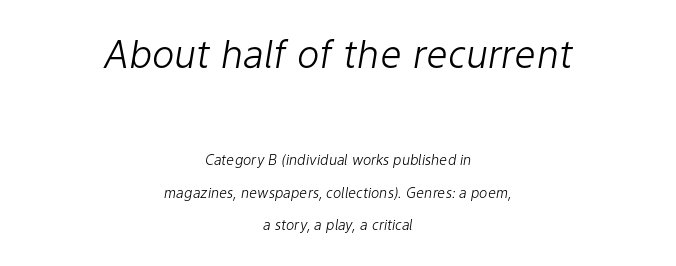
Q: Is the text bold? A: No.
Q: Is the text italic (slanted)? A: Yes, it leans right by about 9 degrees.
Q: Is the text underlined? A: No.
Q: How is the paragraph aligned? A: Centered.
Q: Is the spacing between letters normal or unusually wide? A: Normal.
Q: Is the spacing between lines tight, normal or loose? A: Loose.
Q: Which block of text is set in a larger size, the first (top) or the second (bottom)? A: The first (top) one.
Q: Width (condensed, normal, or wide)? A: Normal.
Q: Stroke contrast? A: Low.
Q: x-height? A: Medium.
Q: Monospaced? A: No.
